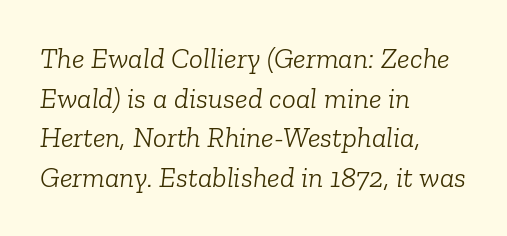
{"serif": "yes", "italic": "yes", "lean": "right", "slant_degrees": 6, "bold": "no", "weight": "light", "width": "normal", "stroke_contrast": "low", "x_height": "medium", "monospaced": "no", "underline": "no", "align": "left", "line_spacing": "normal", "line_spacing_ratio": 1.37, "letter_spacing": "normal", "letter_spacing_em": 0.0, "glyph_px": 29}
